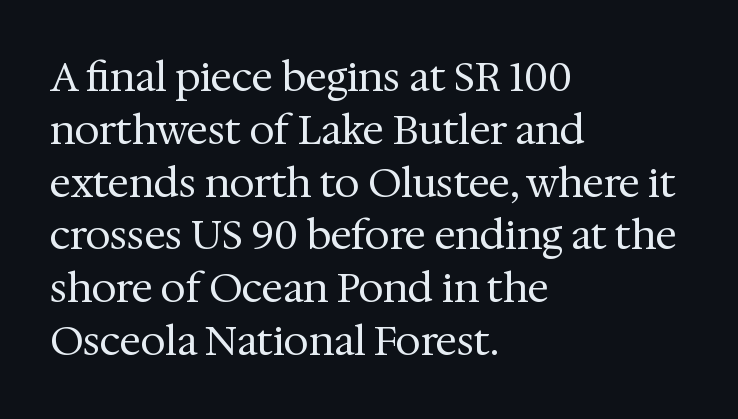
Is the letter spacing exaggerated? No — it looks like the ordinary default. The letters stand straight up with perfectly vertical stems. The foot of each line stays bare and open. Regarding serifs, this sample has them. Spacing verdict: proportional, widths tailored to each character. Bold? No — there's no thickening of the strokes.
